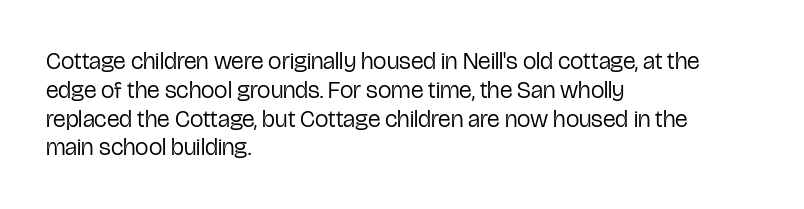
Q: Is the text bold? A: No.
Q: Is the text italic (slanted)? A: No, it is upright.
Q: Is the text underlined? A: No.
Q: How is the paragraph aligned? A: Left-aligned.
Q: Is the spacing between letters normal or unusually wide? A: Normal.
